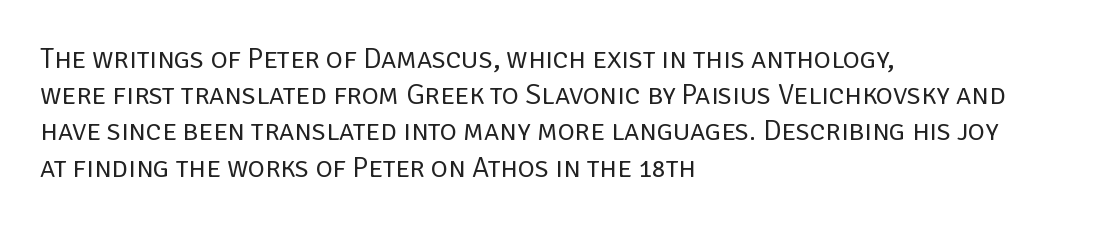
Q: Is the text bold? A: No.
Q: Is the text italic (slanted)? A: No, it is upright.
Q: Is the typeface a serif or a sans-serif typeface? A: Sans-serif.
Q: Is the text underlined? A: No.
Q: How is the paragraph aligned? A: Left-aligned.
Q: Is the spacing between letters normal or unusually wide? A: Normal.
Q: Is the spacing between lines tight, normal or loose? A: Normal.
Q: Width (condensed, normal, or wide)? A: Normal.
Q: Stroke contrast? A: Low.
Q: x-height? A: Large.
Q: Monospaced? A: No.
